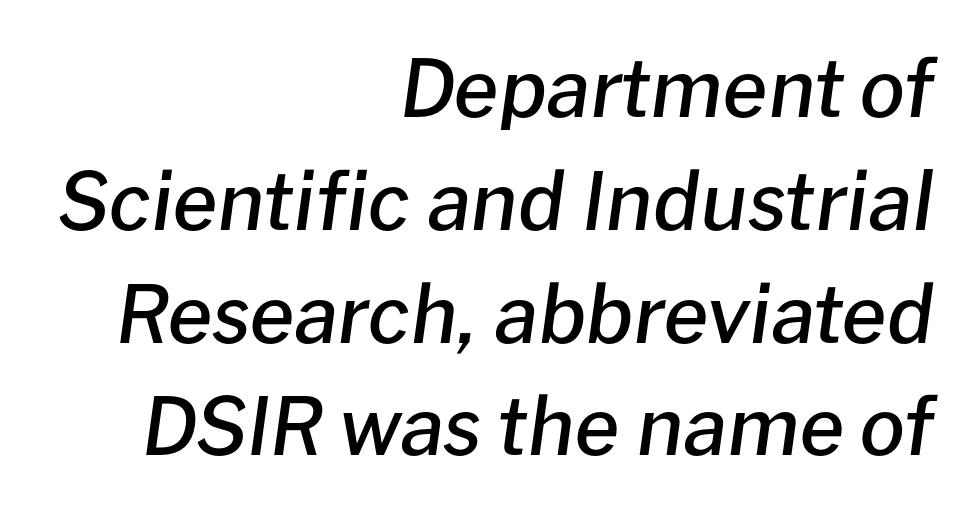
{"italic": "yes", "lean": "right", "slant_degrees": 8, "bold": "semi", "weight": "semibold", "width": "normal", "stroke_contrast": "low", "x_height": "medium", "monospaced": "no", "underline": "no", "align": "right", "line_spacing": "normal", "line_spacing_ratio": 1.41, "letter_spacing": "normal", "letter_spacing_em": 0.0, "glyph_px": 80}
